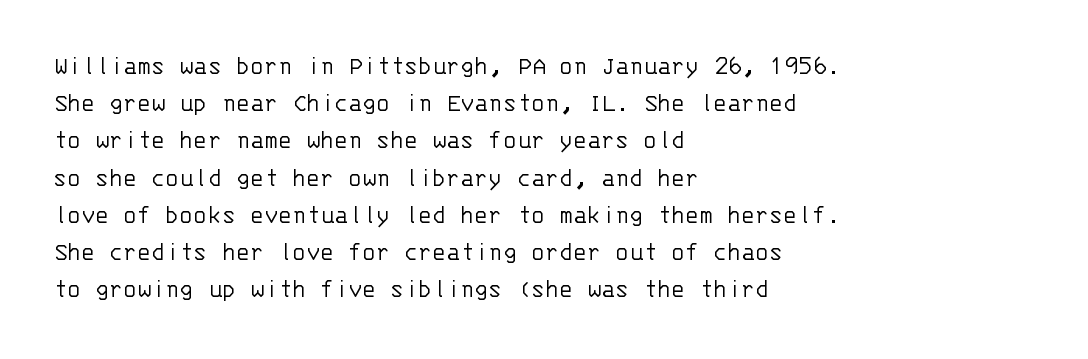
{"italic": "no", "bold": "no", "underline": "no", "align": "left", "line_spacing": "normal", "line_spacing_ratio": 1.43, "letter_spacing": "normal", "letter_spacing_em": 0.0, "glyph_px": 26}
